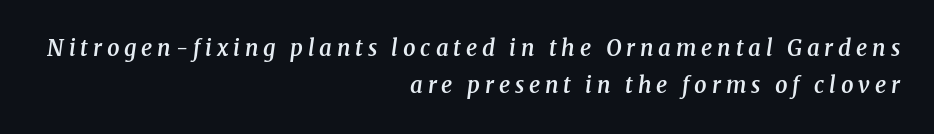
The image shows 22 px text type, italic (leaning right); set right-aligned, normal line spacing (1.69x), unusually wide letter spacing (+0.22 em), not underlined.
